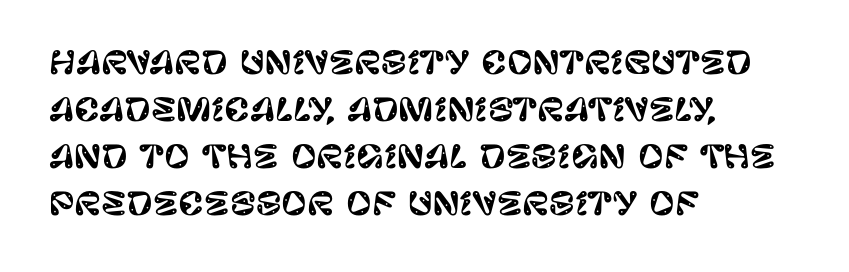
The image shows 31 px sans-serif type; set left-aligned, normal line spacing (1.52x), normal letter spacing, not underlined; low stroke contrast and a large x-height.
